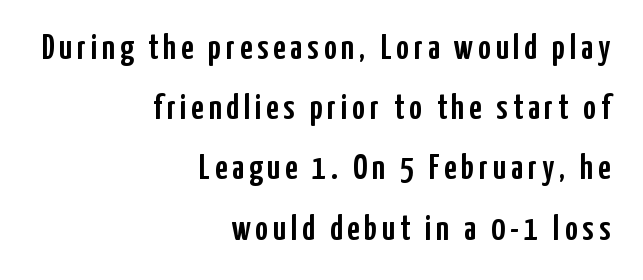
{"serif": "no", "italic": "no", "width": "condensed", "stroke_contrast": "low", "x_height": "medium", "monospaced": "no", "underline": "no", "align": "right", "line_spacing_ratio": 1.72, "glyph_px": 35}
